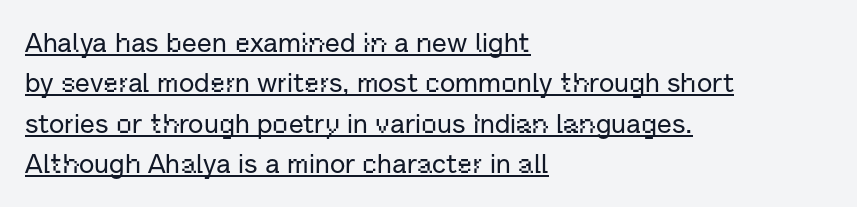
Q: Is the text italic (slanted)? A: No, it is upright.
Q: Is the text underlined? A: Yes.
Q: How is the paragraph aligned? A: Left-aligned.
Q: Is the spacing between letters normal or unusually wide? A: Normal.
Q: Is the spacing between lines tight, normal or loose? A: Normal.
